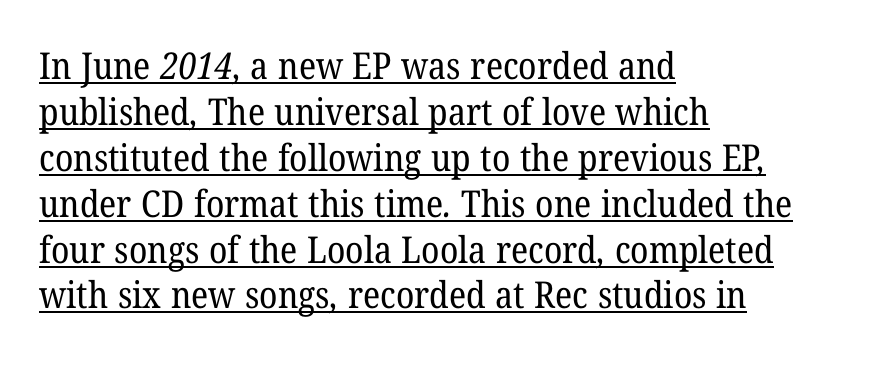
The typesetter has applied underlining to the passage shown. If you drew a ruler down the left edge, every line would touch it. Proportional: the letters do not fall into vertical columns. The designer went with a serif here, giving each stem small feet.
